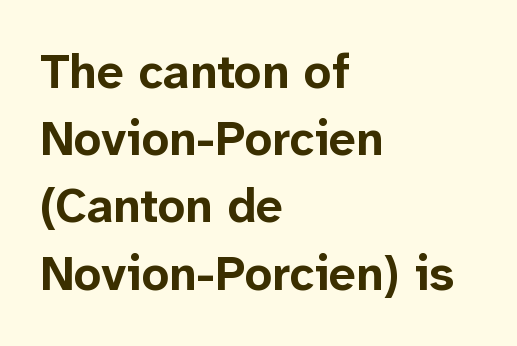
The image shows 48 px bold sans-serif type, upright; set left-aligned, normal line spacing (1.4x), normal letter spacing, not underlined; low stroke contrast and a medium x-height.
